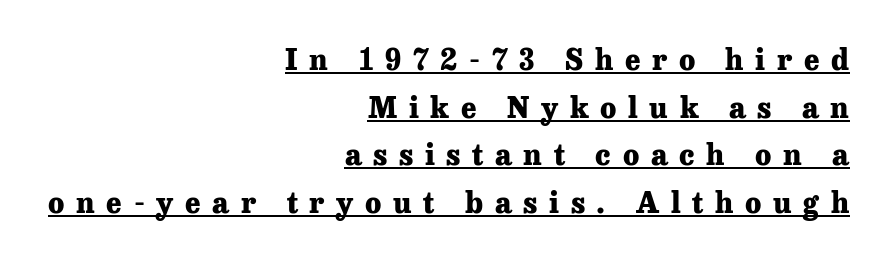
{"serif": "yes", "italic": "no", "bold": "yes", "weight": "heavy", "width": "normal", "stroke_contrast": "low", "x_height": "medium", "monospaced": "no", "underline": "yes", "align": "right", "line_spacing": "normal", "line_spacing_ratio": 1.64, "letter_spacing": "wide", "letter_spacing_em": 0.4, "glyph_px": 29}
